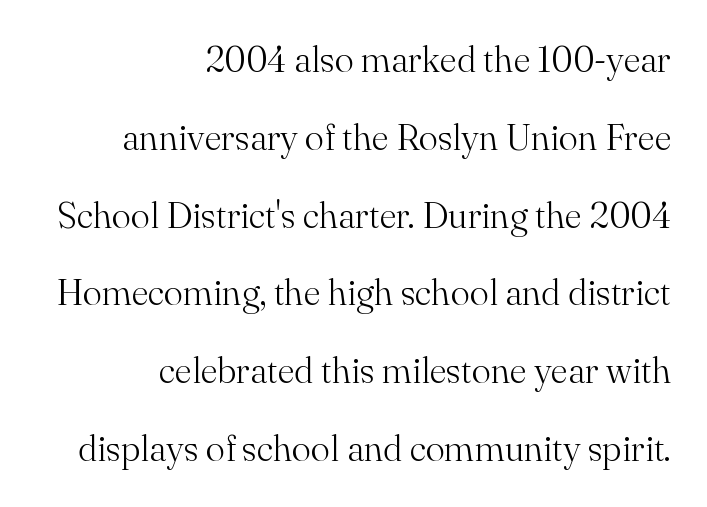
Q: Is the text bold? A: No.
Q: Is the text italic (slanted)? A: No, it is upright.
Q: Is the typeface a serif or a sans-serif typeface? A: Serif.
Q: Is the text underlined? A: No.
Q: How is the paragraph aligned? A: Right-aligned.
Q: Is the spacing between letters normal or unusually wide? A: Normal.
Q: Is the spacing between lines tight, normal or loose? A: Loose.
Q: Width (condensed, normal, or wide)? A: Normal.
Q: Stroke contrast? A: Medium.
Q: x-height? A: Small.
Q: Monospaced? A: No.
